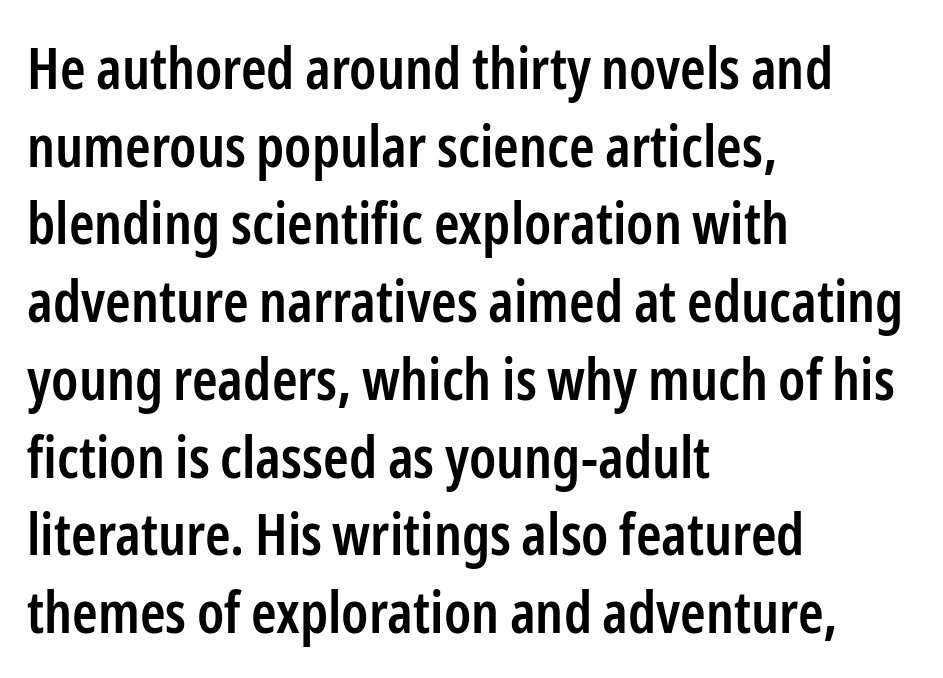
{"serif": "no", "italic": "no", "bold": "semi", "weight": "semibold", "width": "condensed", "stroke_contrast": "low", "x_height": "medium", "monospaced": "no", "underline": "no", "align": "left", "line_spacing": "normal", "line_spacing_ratio": 1.34, "letter_spacing": "normal", "letter_spacing_em": 0.0, "glyph_px": 58}
